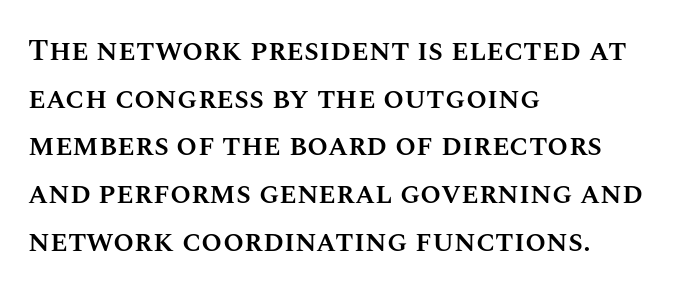
Q: Is the text bold? A: Semi-bold.
Q: Is the text italic (slanted)? A: No, it is upright.
Q: Is the text underlined? A: No.
Q: How is the paragraph aligned? A: Left-aligned.
Q: Is the spacing between letters normal or unusually wide? A: Normal.
Q: Is the spacing between lines tight, normal or loose? A: Normal.
Q: Width (condensed, normal, or wide)? A: Normal.
Q: Stroke contrast? A: Medium.
Q: x-height? A: Large.
Q: Monospaced? A: No.
